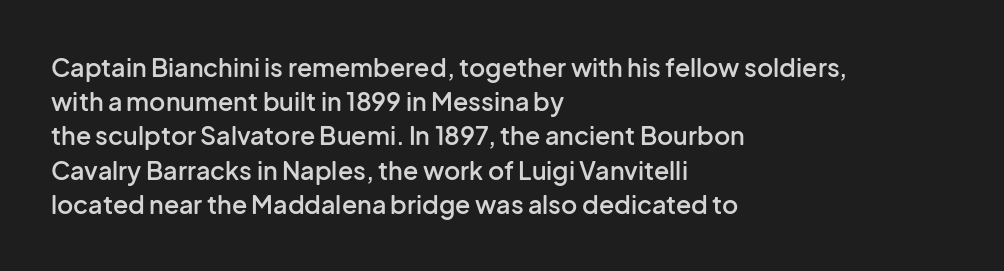
The image shows 25 px text type, upright; set left-aligned, normal line spacing (1.37x), normal letter spacing, not underlined.
